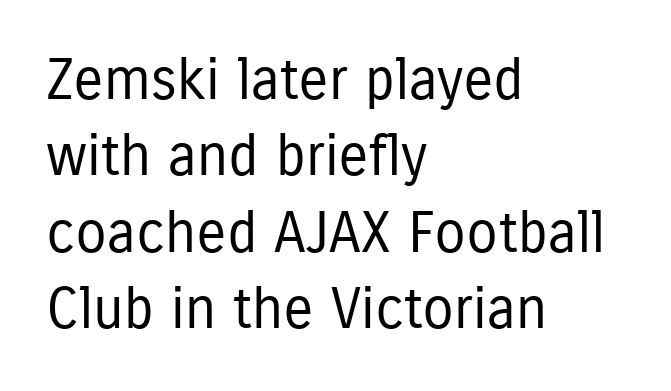
Visually the block forms a straight wall on the left and a jagged coastline on the right. The face used here is proportionally spaced, like ordinary book or web type. This sample uses an upright cut, with every glyph sitting square on the baseline. On a weight scale, this lands at 450 or below.
